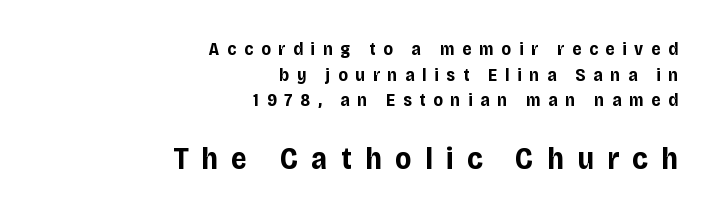
Observe the absence of serifs on each vertical stroke in this sample. Spacing between characters has been opened up far beyond the box default. The baseline area is clear. The typesetter chose a ragged-left arrangement here. On the weight axis this lands at bold, roughly 700. The rendering uses a moderate line-height, typical for paragraphs.
